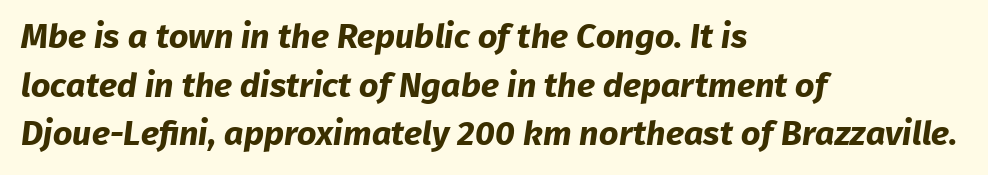
Q: Is the text bold? A: Yes.
Q: Is the typeface a serif or a sans-serif typeface? A: Sans-serif.
Q: Is the text underlined? A: No.
Q: How is the paragraph aligned? A: Left-aligned.
Q: Is the spacing between letters normal or unusually wide? A: Normal.
Q: Is the spacing between lines tight, normal or loose? A: Normal.
Q: Width (condensed, normal, or wide)? A: Normal.
Q: Stroke contrast? A: Low.
Q: x-height? A: Medium.
Q: Monospaced? A: No.
